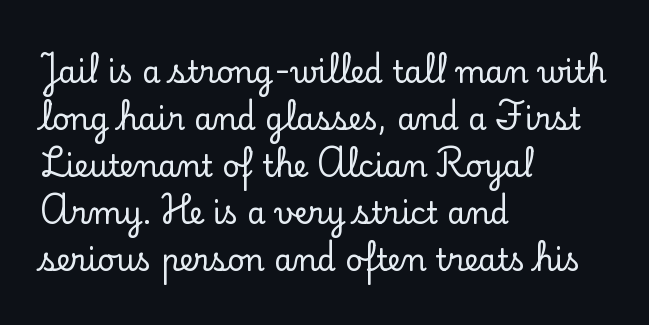
Q: Is the text italic (slanted)? A: No, it is upright.
Q: Is the typeface a serif or a sans-serif typeface? A: Serif.
Q: Is the text underlined? A: No.
Q: How is the paragraph aligned? A: Left-aligned.
Q: Is the spacing between letters normal or unusually wide? A: Normal.
Q: Is the spacing between lines tight, normal or loose? A: Normal.
Q: Width (condensed, normal, or wide)? A: Normal.
Q: Stroke contrast? A: Low.
Q: x-height? A: Small.
Q: Monospaced? A: No.
